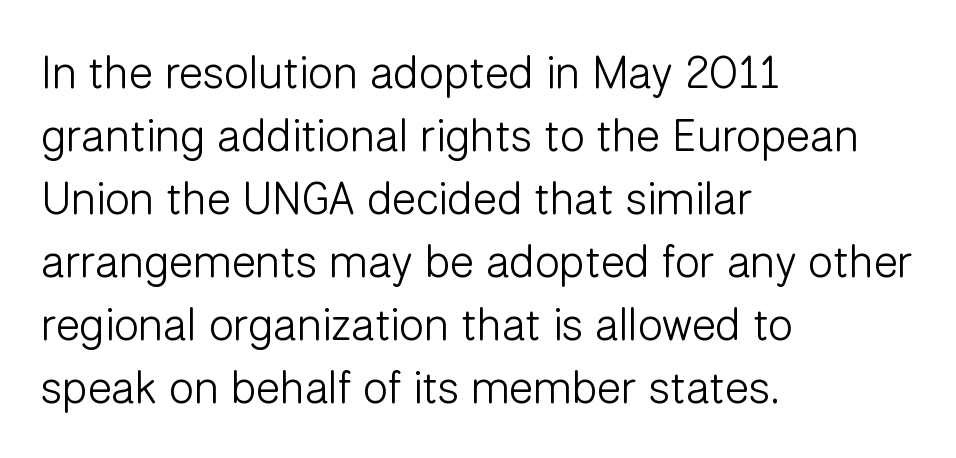
Q: Is the text bold? A: No.
Q: Is the text italic (slanted)? A: No, it is upright.
Q: Is the typeface a serif or a sans-serif typeface? A: Sans-serif.
Q: Is the text underlined? A: No.
Q: How is the paragraph aligned? A: Left-aligned.
Q: Is the spacing between letters normal or unusually wide? A: Normal.
Q: Is the spacing between lines tight, normal or loose? A: Normal.
Q: Width (condensed, normal, or wide)? A: Normal.
Q: Stroke contrast? A: Low.
Q: x-height? A: Medium.
Q: Monospaced? A: No.
